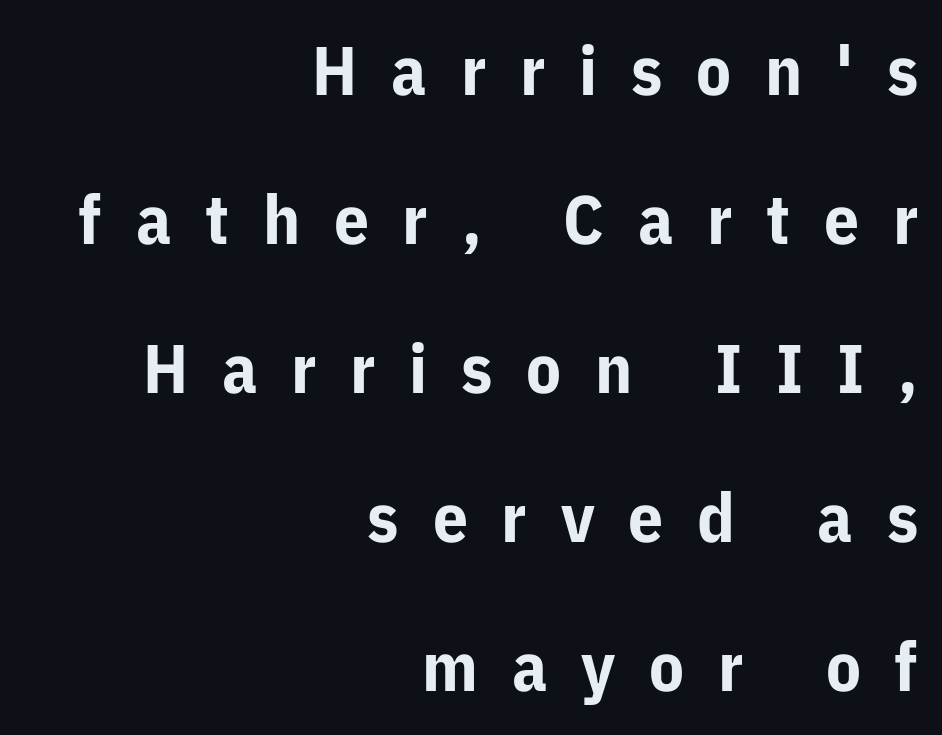
These lines are set flush right with a ragged left edge. You could fit nearly another row in the gap between these rows. The zone under the glyphs is completely vacant. Here the designer chose a conventional face with non-uniform glyph widths.
